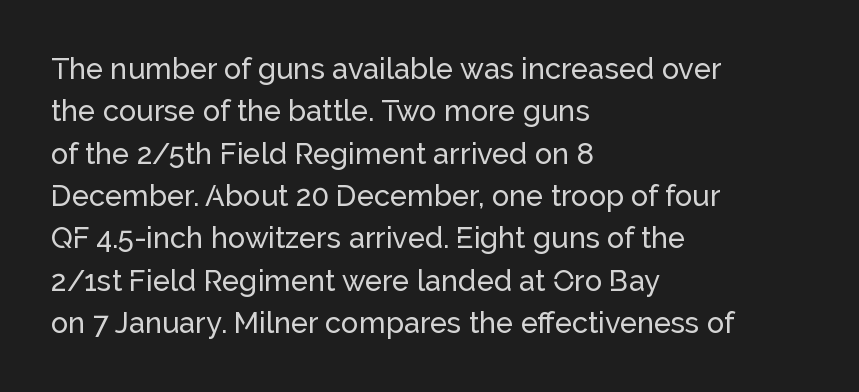
Q: Is the text italic (slanted)? A: No, it is upright.
Q: Is the typeface a serif or a sans-serif typeface? A: Sans-serif.
Q: Is the text underlined? A: No.
Q: How is the paragraph aligned? A: Left-aligned.
Q: Is the spacing between letters normal or unusually wide? A: Normal.
Q: Is the spacing between lines tight, normal or loose? A: Normal.
Q: Width (condensed, normal, or wide)? A: Normal.
Q: Stroke contrast? A: Low.
Q: x-height? A: Medium.
Q: Monospaced? A: No.
